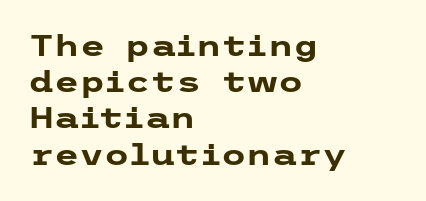
Horizontally, the lines are justified to the leading edge only. A typesetter would mark this as roman, not italic. Each new line begins a customary step beneath the previous one. Words appear dense and cohesive because spacing is normal. Check under the words: just untouched page.
